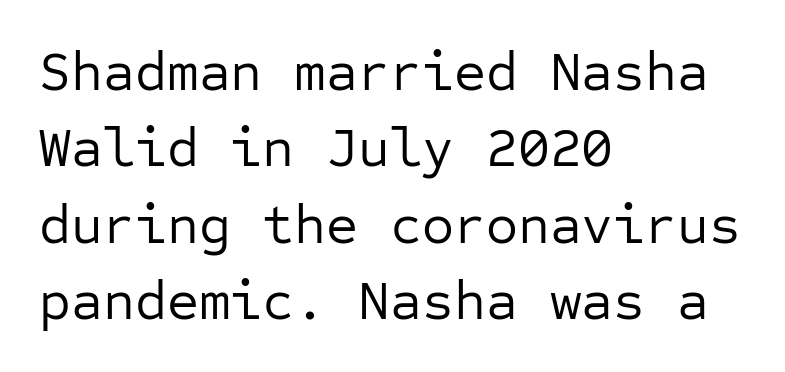
{"serif": "no", "italic": "no", "bold": "no", "weight": "regular", "width": "normal", "stroke_contrast": "low", "x_height": "medium", "monospaced": "yes", "underline": "no", "align": "left", "line_spacing": "normal", "line_spacing_ratio": 1.39, "letter_spacing": "normal", "letter_spacing_em": 0.0, "glyph_px": 55}
